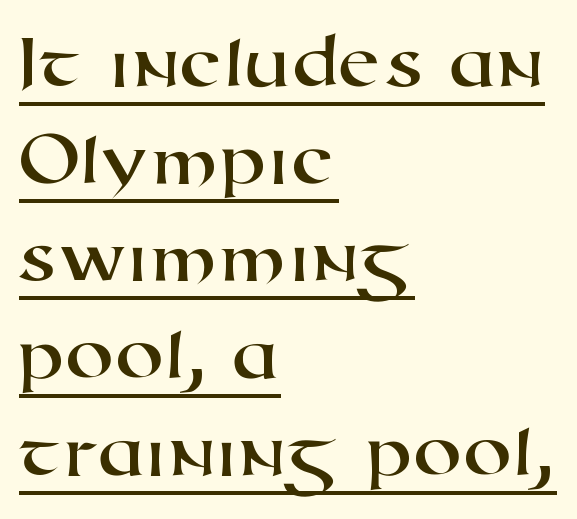
Q: Is the typeface a serif or a sans-serif typeface? A: Sans-serif.
Q: Is the text underlined? A: Yes.
Q: How is the paragraph aligned? A: Left-aligned.
Q: Is the spacing between letters normal or unusually wide? A: Normal.
Q: Width (condensed, normal, or wide)? A: Wide.
Q: Stroke contrast? A: High.
Q: x-height? A: Medium.
Q: Monospaced? A: No.
